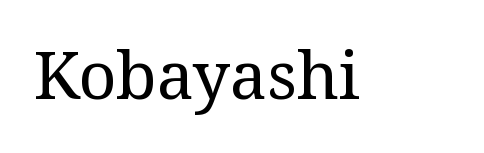
The letters advance in unequal steps, a hallmark of proportional type. The line texture is even and compact thanks to regular tracking. This rendering employs a face with finishing strokes, i.e., a serif. On a weight scale, this lands at 450 or below.
